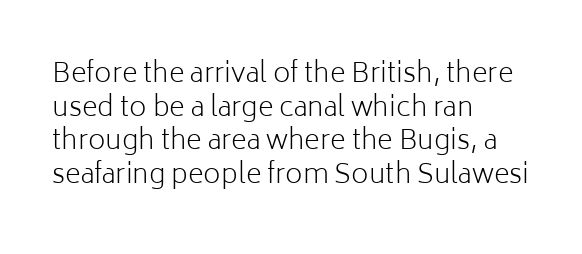
{"italic": "no", "bold": "no", "underline": "no", "align": "left", "line_spacing": "normal", "line_spacing_ratio": 1.25, "letter_spacing": "normal", "letter_spacing_em": 0.0, "glyph_px": 27}
